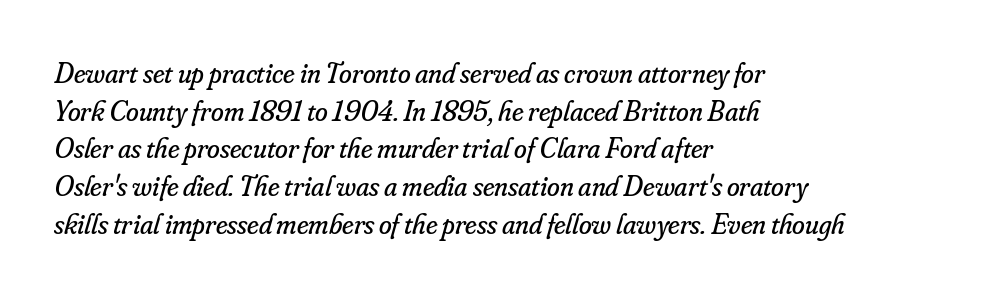
{"serif": "yes", "italic": "yes", "lean": "right", "slant_degrees": 16, "bold": "no", "weight": "regular", "width": "normal", "stroke_contrast": "low", "x_height": "small", "monospaced": "no", "underline": "no", "align": "left", "line_spacing": "normal", "line_spacing_ratio": 1.3, "letter_spacing": "normal", "letter_spacing_em": 0.0, "glyph_px": 29}
